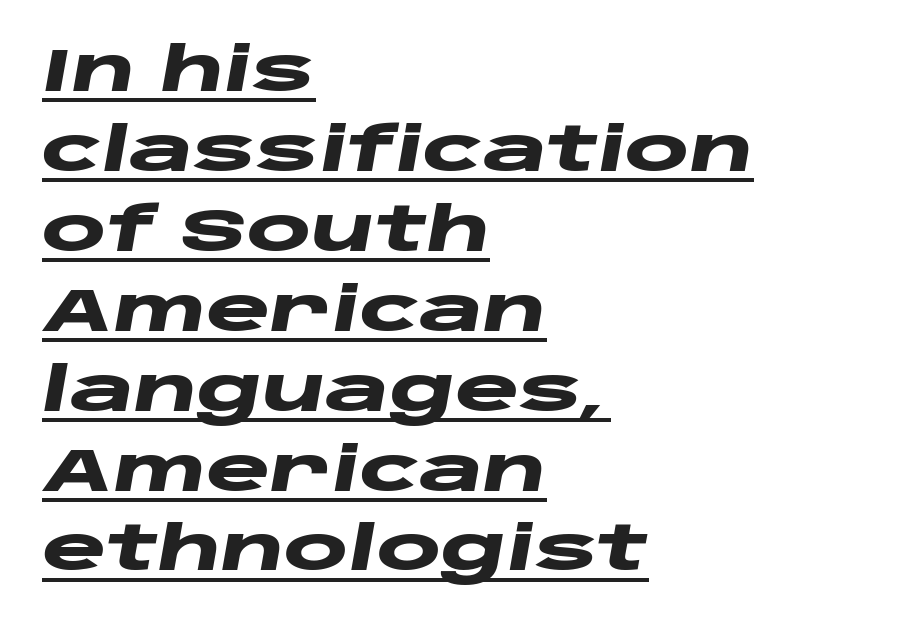
{"italic": "yes", "lean": "right", "slant_degrees": 10, "bold": "yes", "weight": "heavy", "width": "wide", "stroke_contrast": "low", "x_height": "large", "monospaced": "no", "underline": "yes", "align": "left", "line_spacing": "normal", "line_spacing_ratio": 1.31, "letter_spacing": "normal", "letter_spacing_em": 0.0, "glyph_px": 61}
